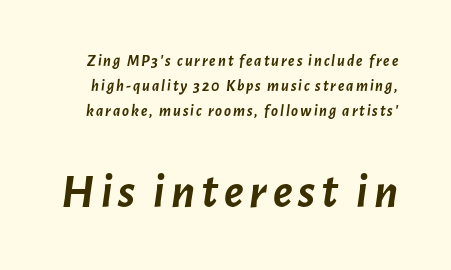
This sample uses an oblique cut, with every glyph tilted off the vertical. These lines carry a lot of weight — the face is fully bold. The following chunk of copy outweighs the initial chunk in type size. Baseline-to-baseline distance is the conventional proportion of letter height.
